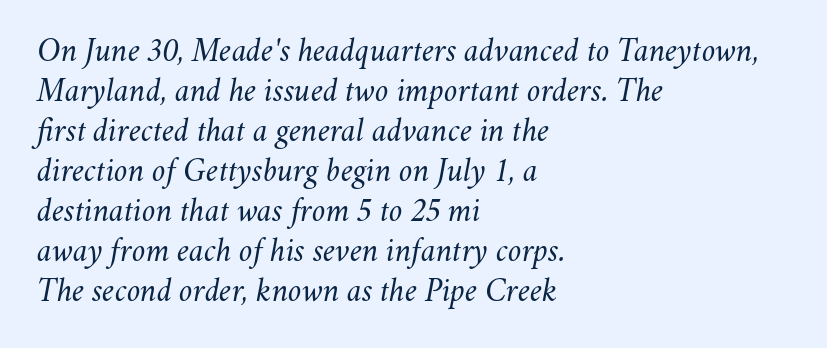
The image shows 33 px regular-weight type, italic (leaning right); set left-aligned, line spacing 1.21x, normal letter spacing, not underlined; medium stroke contrast and a small x-height.
